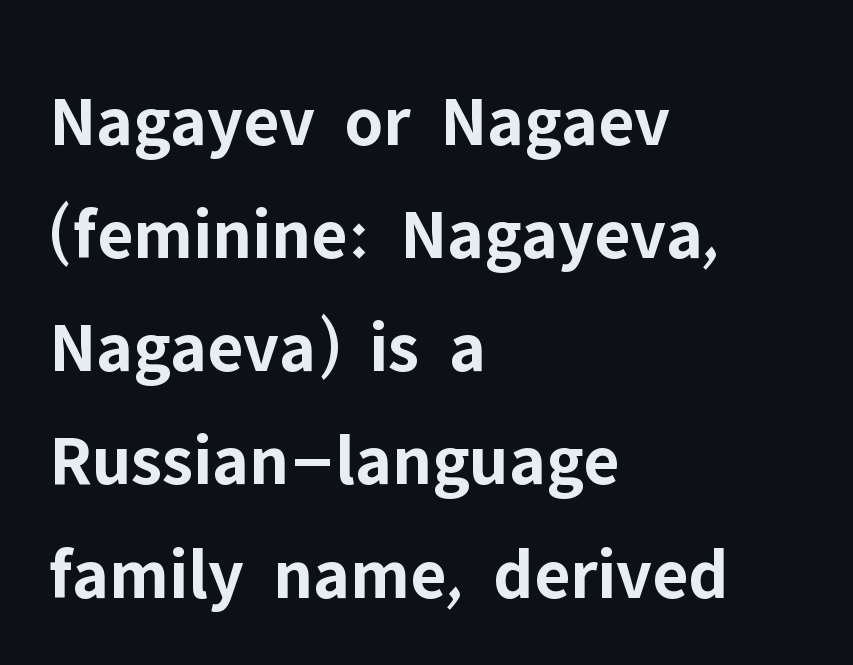
{"serif": "no", "italic": "no", "bold": "yes", "weight": "bold", "width": "normal", "stroke_contrast": "low", "x_height": "medium", "monospaced": "no", "underline": "no", "align": "left", "line_spacing": "normal", "line_spacing_ratio": 1.55, "letter_spacing": "normal", "letter_spacing_em": 0.0, "glyph_px": 73}
